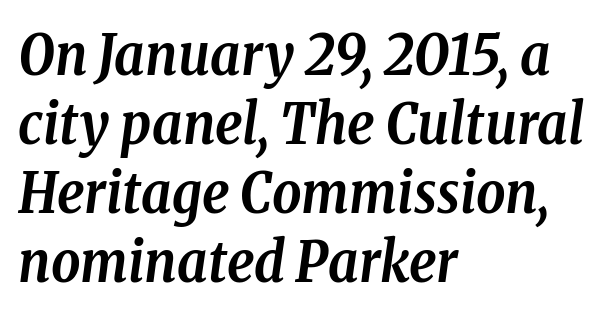
{"serif": "yes", "italic": "yes", "lean": "right", "slant_degrees": 8, "bold": "yes", "weight": "semibold", "width": "condensed", "stroke_contrast": "low", "x_height": "medium", "monospaced": "no", "underline": "no", "align": "left", "line_spacing_ratio": 1.21, "letter_spacing": "normal", "letter_spacing_em": 0.0, "glyph_px": 57}
